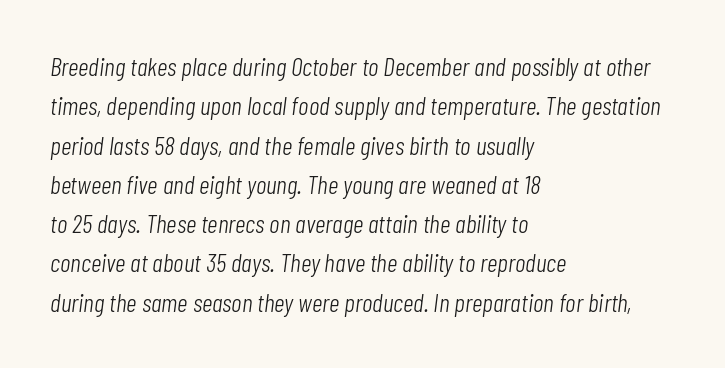
Q: Is the text bold? A: No.
Q: Is the text italic (slanted)? A: Yes, it leans right by about 7 degrees.
Q: Is the text underlined? A: No.
Q: How is the paragraph aligned? A: Left-aligned.
Q: Is the spacing between letters normal or unusually wide? A: Normal.
Q: Is the spacing between lines tight, normal or loose? A: Normal.
